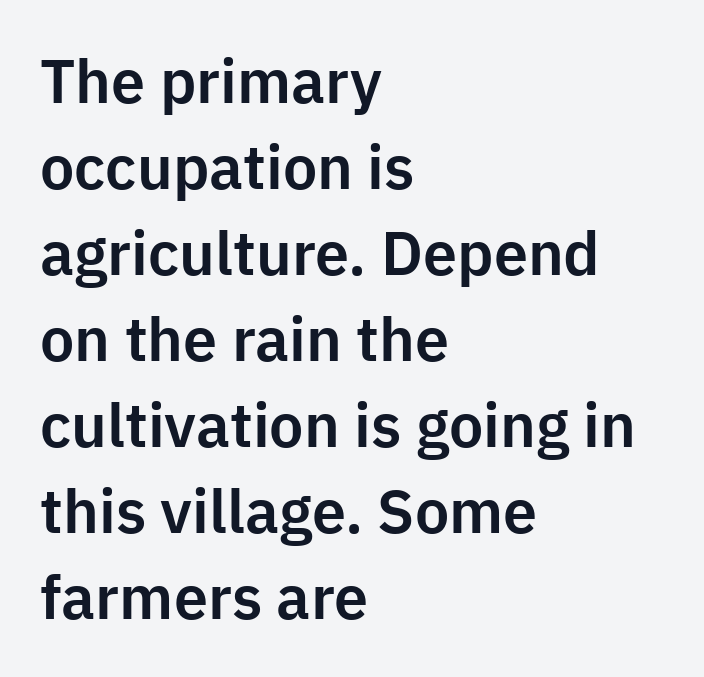
Q: Is the text italic (slanted)? A: No, it is upright.
Q: Is the typeface a serif or a sans-serif typeface? A: Sans-serif.
Q: Is the text underlined? A: No.
Q: How is the paragraph aligned? A: Left-aligned.
Q: Is the spacing between letters normal or unusually wide? A: Normal.
Q: Is the spacing between lines tight, normal or loose? A: Normal.
Q: Width (condensed, normal, or wide)? A: Normal.
Q: Stroke contrast? A: Low.
Q: x-height? A: Medium.
Q: Monospaced? A: No.
